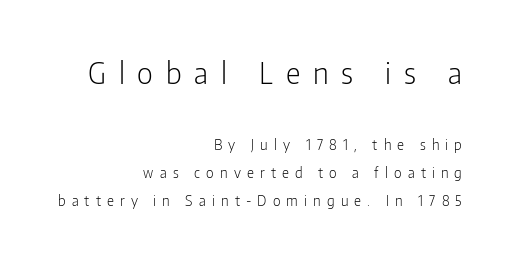
Q: Is the text bold? A: No.
Q: Is the text italic (slanted)? A: No, it is upright.
Q: Is the typeface a serif or a sans-serif typeface? A: Sans-serif.
Q: Is the text underlined? A: No.
Q: How is the paragraph aligned? A: Right-aligned.
Q: Is the spacing between letters normal or unusually wide? A: Unusually wide.
Q: Is the spacing between lines tight, normal or loose? A: Loose.
Q: Which block of text is set in a larger size, the first (top) or the second (bottom)? A: The first (top) one.
Q: Width (condensed, normal, or wide)? A: Condensed.
Q: Stroke contrast? A: Low.
Q: x-height? A: Medium.
Q: Monospaced? A: No.
